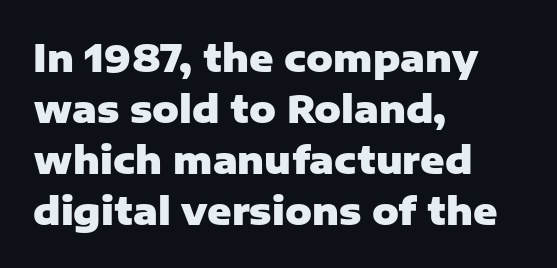
Q: Is the text bold? A: Yes.
Q: Is the text italic (slanted)? A: No, it is upright.
Q: Is the typeface a serif or a sans-serif typeface? A: Sans-serif.
Q: Is the text underlined? A: No.
Q: How is the paragraph aligned? A: Left-aligned.
Q: Is the spacing between letters normal or unusually wide? A: Normal.
Q: Is the spacing between lines tight, normal or loose? A: Normal.
Q: Width (condensed, normal, or wide)? A: Normal.
Q: Stroke contrast? A: Low.
Q: x-height? A: Medium.
Q: Monospaced? A: No.
